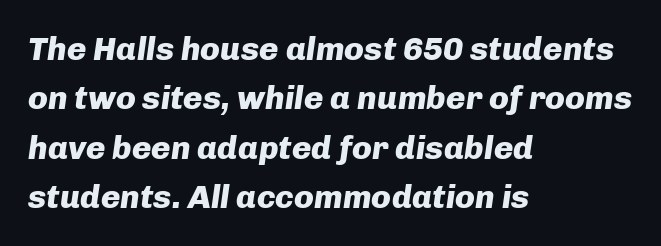
Q: Is the text bold? A: Yes.
Q: Is the text italic (slanted)? A: Yes, it leans right by about 8 degrees.
Q: Is the text underlined? A: No.
Q: How is the paragraph aligned? A: Left-aligned.
Q: Is the spacing between letters normal or unusually wide? A: Normal.
Q: Is the spacing between lines tight, normal or loose? A: Normal.
Q: Width (condensed, normal, or wide)? A: Normal.
Q: Stroke contrast? A: Low.
Q: x-height? A: Medium.
Q: Monospaced? A: No.
